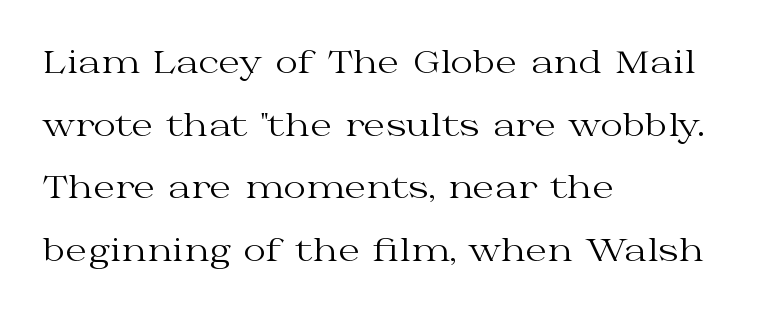
{"serif": "yes", "italic": "no", "bold": "no", "weight": "regular", "width": "wide", "stroke_contrast": "medium", "x_height": "medium", "monospaced": "no", "underline": "no", "align": "left", "line_spacing": "loose", "line_spacing_ratio": 2.02, "letter_spacing": "normal", "letter_spacing_em": 0.0, "glyph_px": 31}
